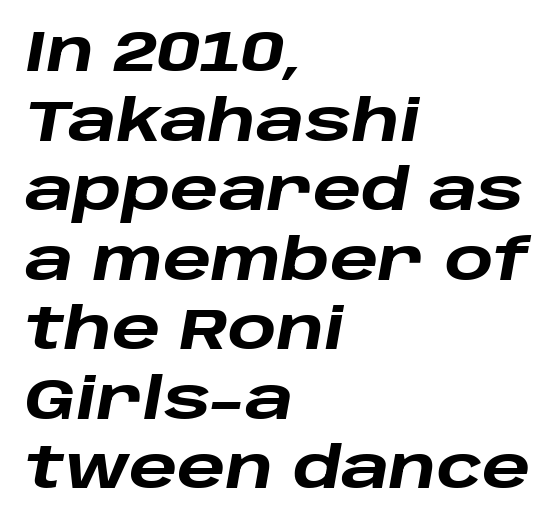
{"italic": "yes", "lean": "right", "slant_degrees": 10, "bold": "yes", "weight": "heavy", "width": "wide", "stroke_contrast": "low", "x_height": "large", "monospaced": "no", "underline": "no", "align": "left", "line_spacing_ratio": 1.22, "letter_spacing": "normal", "letter_spacing_em": 0.0, "glyph_px": 57}
